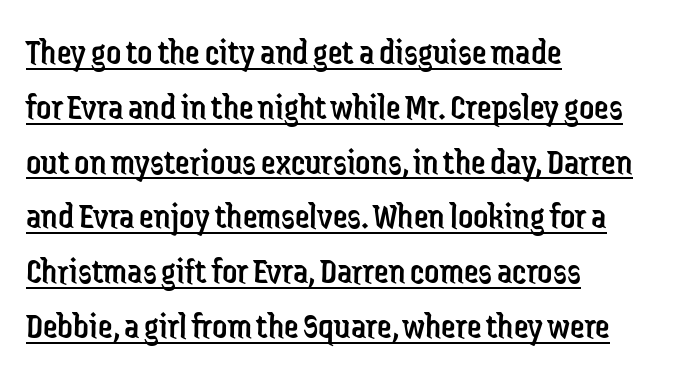
Is this a heavy cut? Hardly; it is regular or lighter. Does the type have serifs? No, each stem ends abruptly. The typography opts for an upright posture over an oblique one. A student would call this left alignment; a typographer would say flush left, rag right. Every word sits above its own underline.
